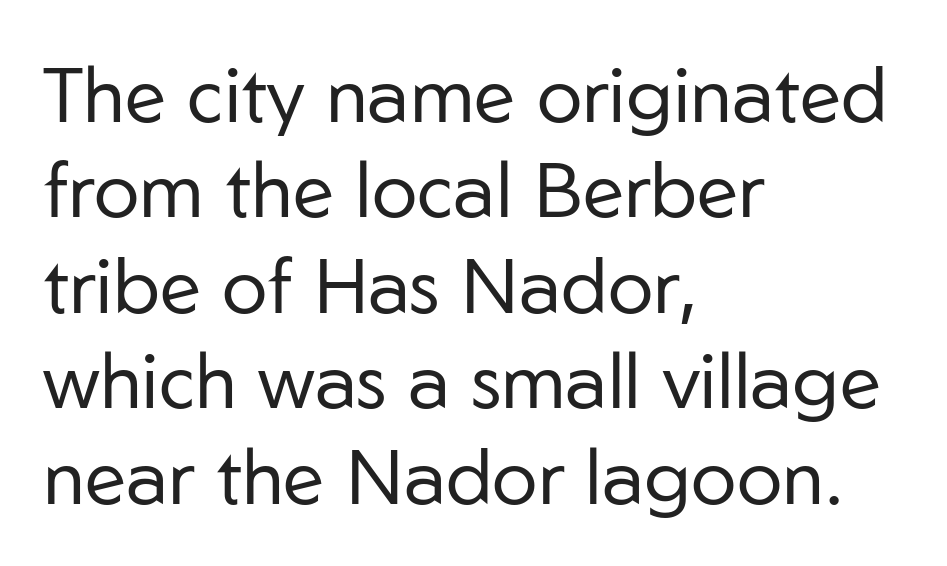
Q: Is the text bold? A: No.
Q: Is the text italic (slanted)? A: No, it is upright.
Q: Is the typeface a serif or a sans-serif typeface? A: Sans-serif.
Q: Is the text underlined? A: No.
Q: How is the paragraph aligned? A: Left-aligned.
Q: Is the spacing between letters normal or unusually wide? A: Normal.
Q: Width (condensed, normal, or wide)? A: Normal.
Q: Stroke contrast? A: Low.
Q: x-height? A: Medium.
Q: Monospaced? A: No.
